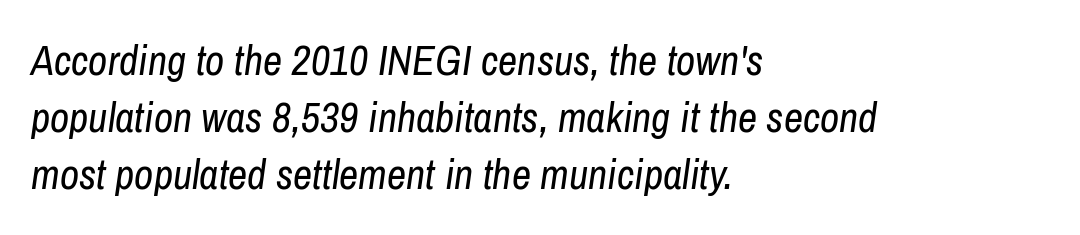
The image shows 42 px regular-weight, condensed type, italic (leaning right); set left-aligned, normal line spacing (1.36x), normal letter spacing, not underlined; low stroke contrast and a medium x-height.
